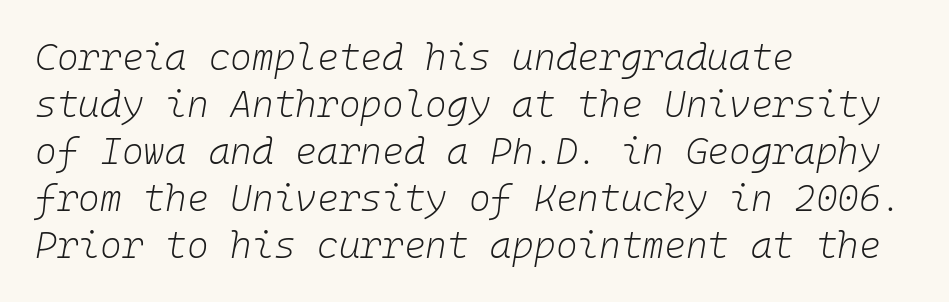
Q: Is the text bold? A: No.
Q: Is the text italic (slanted)? A: Yes, it leans right by about 10 degrees.
Q: Is the text underlined? A: No.
Q: How is the paragraph aligned? A: Left-aligned.
Q: Is the spacing between letters normal or unusually wide? A: Normal.
Q: Is the spacing between lines tight, normal or loose? A: Normal.
Q: Width (condensed, normal, or wide)? A: Normal.
Q: Stroke contrast? A: Low.
Q: x-height? A: Medium.
Q: Monospaced? A: Yes.
